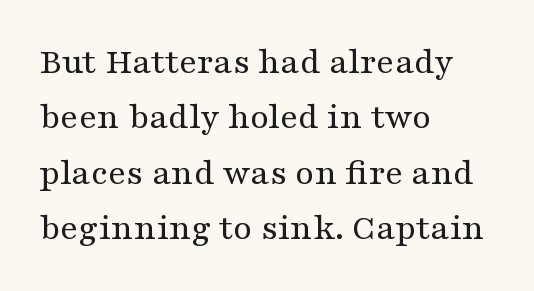
Regarding serifs, this sample has them. Each letter keeps its own natural width here, so spacing adapts to shape. Anything drawn beneath the words? Only blank space. Tracking value appears to be zero — textbook default spacing.
